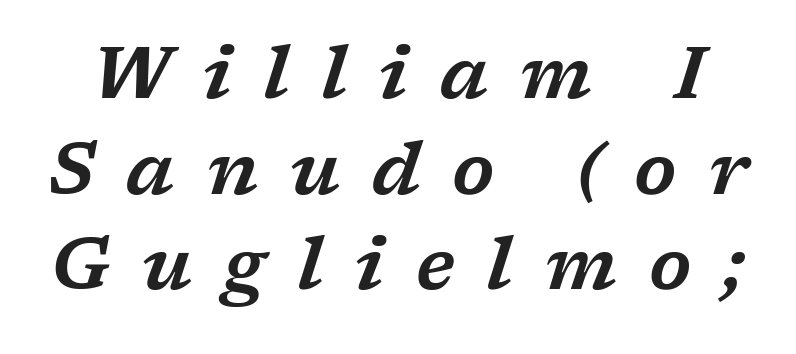
Each letter keeps its own natural width here, so spacing adapts to shape. The font family rendered here belongs to the serif group. This block has exactly the height ordinary leading produces. Between one letter and the next there's a generous, obvious gap. The specimen omits any rule beneath the text block's lines. Yep, that's italic — everything's leaning.
